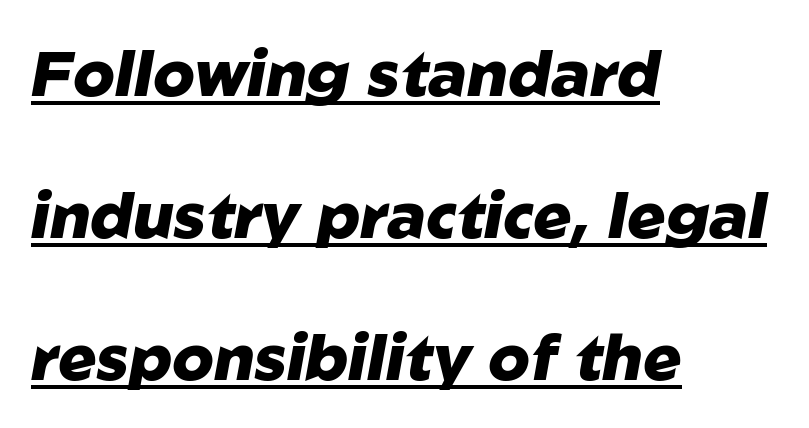
You'd pick this weight for a headline — it's a proper bold. The font's italic variant was chosen for this text. This sample carries an underscore along the baseline area. Is there much room between lines? Yes — plenty of vertical air separates them. Each letter keeps its own natural width here, so spacing adapts to shape. The setting favours the left margin, as ordinary paragraphs usually do.
